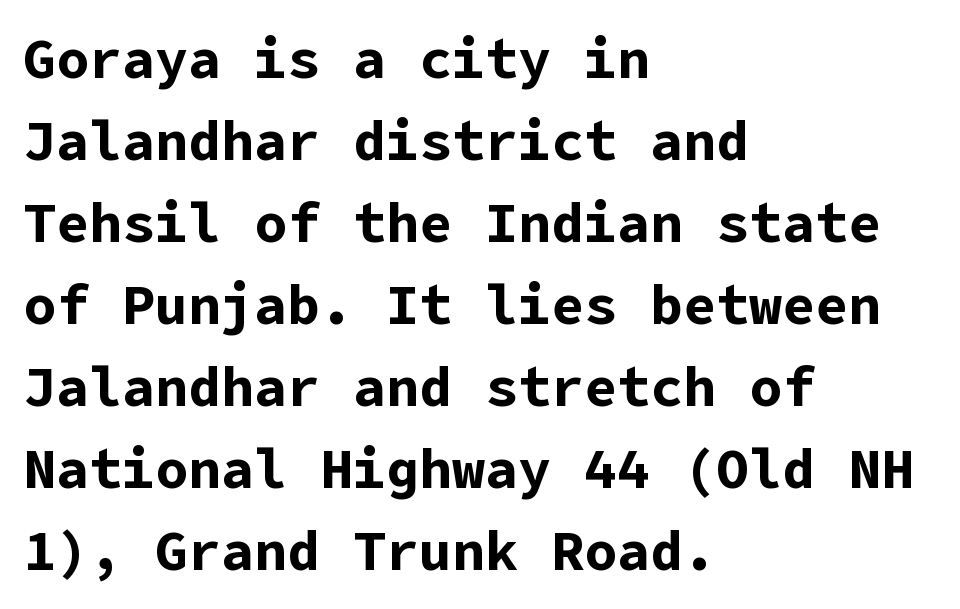
Grotesque or geometric, the face here clearly has no serifs. Any mark beneath the type? The region is blank. The line texture is even and compact thanks to regular tracking. Is the block centered? No — it sits flush against the left margin.
